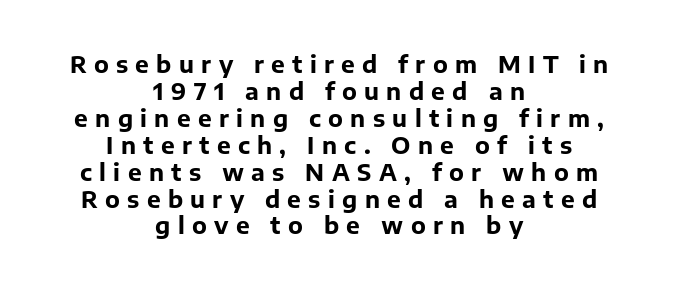
The image shows 23 px bold type, upright; set centered, line spacing 1.17x, unusually wide letter spacing (+0.32 em), not underlined.
